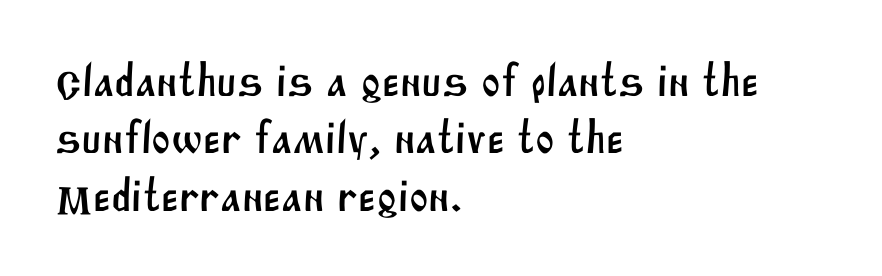
{"serif": "no", "width": "normal", "stroke_contrast": "medium", "x_height": "large", "monospaced": "no", "underline": "no", "align": "left", "line_spacing": "normal", "line_spacing_ratio": 1.25, "letter_spacing": "normal", "letter_spacing_em": 0.0, "glyph_px": 46}
